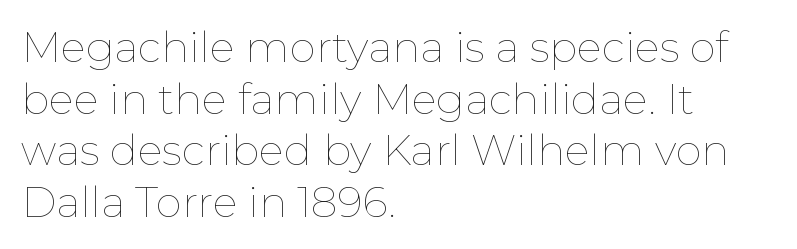
Q: Is the text bold? A: No.
Q: Is the text italic (slanted)? A: No, it is upright.
Q: Is the text underlined? A: No.
Q: How is the paragraph aligned? A: Left-aligned.
Q: Is the spacing between letters normal or unusually wide? A: Normal.
Q: Width (condensed, normal, or wide)? A: Normal.
Q: Stroke contrast? A: Low.
Q: x-height? A: Medium.
Q: Monospaced? A: No.
